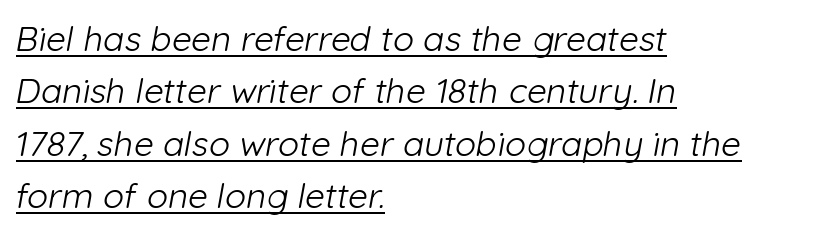
{"serif": "no", "bold": "no", "weight": "light", "width": "normal", "stroke_contrast": "low", "x_height": "medium", "monospaced": "no", "underline": "yes", "align": "left", "line_spacing": "normal", "line_spacing_ratio": 1.5, "letter_spacing": "normal", "letter_spacing_em": 0.0, "glyph_px": 35}
